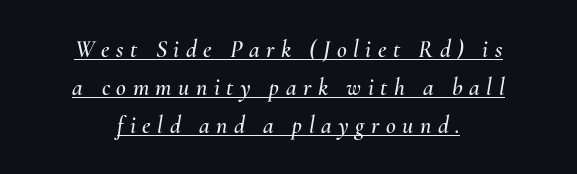
{"italic": "yes", "lean": "right", "slant_degrees": 10, "underline": "yes", "align": "center", "line_spacing": "normal", "line_spacing_ratio": 1.58, "letter_spacing": "wide", "letter_spacing_em": 0.27, "glyph_px": 24}
